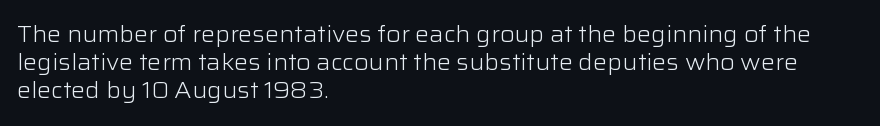
Normally led — the rows are evenly, conventionally spaced. Underlining? Definitely not there. The axis of the letterforms is exactly vertical. The passage is arranged the way most books set body copy — flush left. Default kerning and tracking; the words read as compact shapes.
